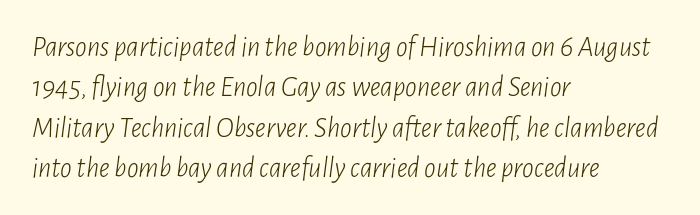
Successive baselines arrive at the customary interval. Note the varied advance widths — an 'i' is clearly narrower than an 'm'. Caption: standard tracking, unaltered. Letters rest on an invisible, unmarked baseline.
